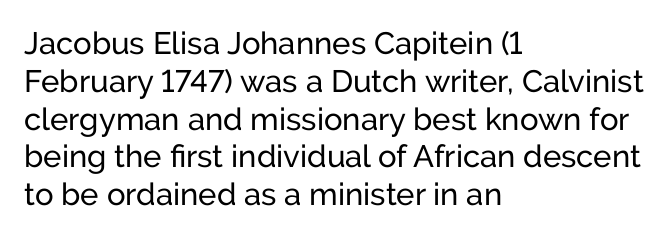
Q: Is the text italic (slanted)? A: No, it is upright.
Q: Is the typeface a serif or a sans-serif typeface? A: Sans-serif.
Q: Is the text underlined? A: No.
Q: How is the paragraph aligned? A: Left-aligned.
Q: Is the spacing between letters normal or unusually wide? A: Normal.
Q: Width (condensed, normal, or wide)? A: Normal.
Q: Stroke contrast? A: Low.
Q: x-height? A: Medium.
Q: Monospaced? A: No.
